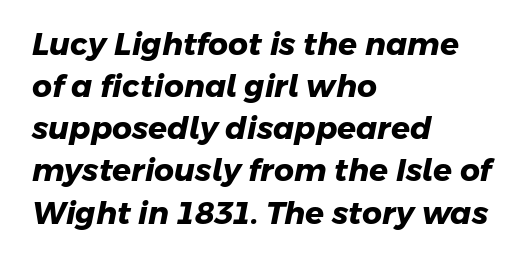
The image shows 31 px heavy sans-serif type; set left-aligned, normal line spacing (1.36x), normal letter spacing, not underlined; low stroke contrast and a medium x-height.
